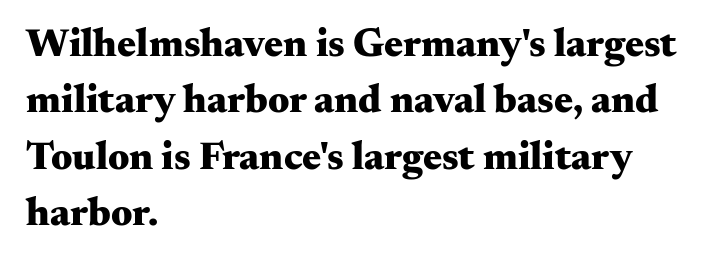
The image shows 40 px heavy, wide serif type, upright; set left-aligned, normal line spacing (1.41x), normal letter spacing, not underlined; medium stroke contrast and a small x-height.
